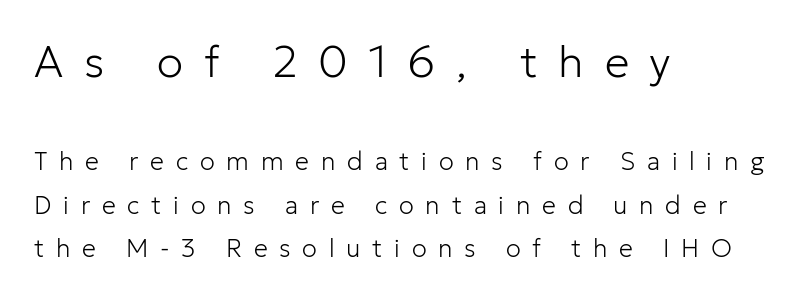
Q: Is the text bold? A: No.
Q: Is the text italic (slanted)? A: No, it is upright.
Q: Is the typeface a serif or a sans-serif typeface? A: Sans-serif.
Q: Is the text underlined? A: No.
Q: How is the paragraph aligned? A: Left-aligned.
Q: Is the spacing between letters normal or unusually wide? A: Unusually wide.
Q: Which block of text is set in a larger size, the first (top) or the second (bottom)? A: The first (top) one.
Q: Width (condensed, normal, or wide)? A: Normal.
Q: Stroke contrast? A: Low.
Q: x-height? A: Medium.
Q: Monospaced? A: No.
